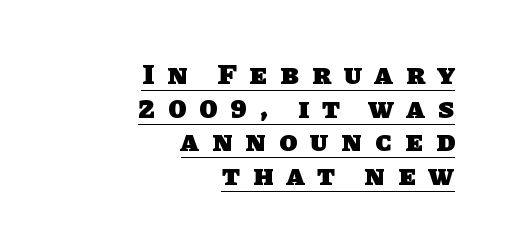
Q: Is the text bold? A: Yes.
Q: Is the typeface a serif or a sans-serif typeface? A: Sans-serif.
Q: Is the text underlined? A: Yes.
Q: How is the paragraph aligned? A: Right-aligned.
Q: Is the spacing between letters normal or unusually wide? A: Unusually wide.
Q: Width (condensed, normal, or wide)? A: Normal.
Q: Stroke contrast? A: Low.
Q: x-height? A: Large.
Q: Monospaced? A: No.
